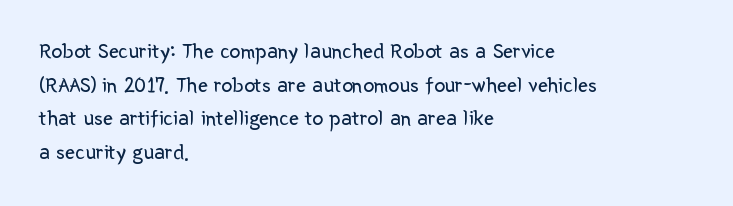
Unbolded letterforms with no extra heft. The letterforms sit shoulder to shoulder at normal distance. Line spacing here is normal. Glance below the letters and you will spot only blank space. Visually the block forms a straight wall on the left and a jagged coastline on the right.
